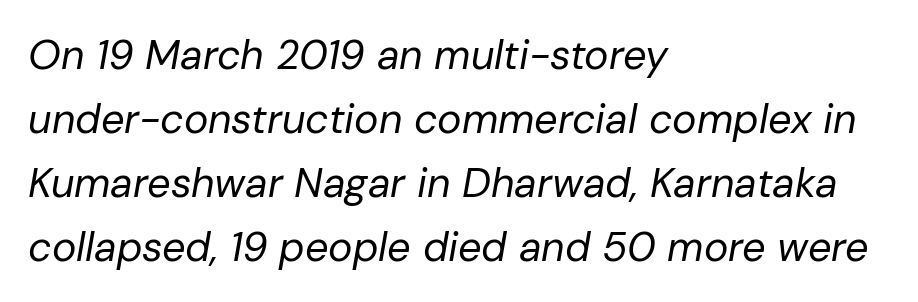
These glyphs show unthickened strokes, regular width or finer. Check the space under the baseline: it is left empty. Looks like regular typesetting: each glyph gets only the width it needs. The lines sit at an ordinary, default distance from one another. The whole block is typeset with a tilt. The setting favours the left margin, as ordinary paragraphs usually do.
